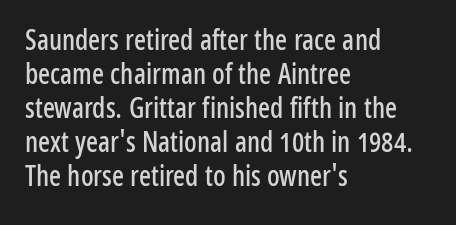
Q: Is the text italic (slanted)? A: No, it is upright.
Q: Is the typeface a serif or a sans-serif typeface? A: Sans-serif.
Q: Is the text underlined? A: No.
Q: How is the paragraph aligned? A: Left-aligned.
Q: Is the spacing between letters normal or unusually wide? A: Normal.
Q: Width (condensed, normal, or wide)? A: Condensed.
Q: Stroke contrast? A: Low.
Q: x-height? A: Medium.
Q: Monospaced? A: No.
